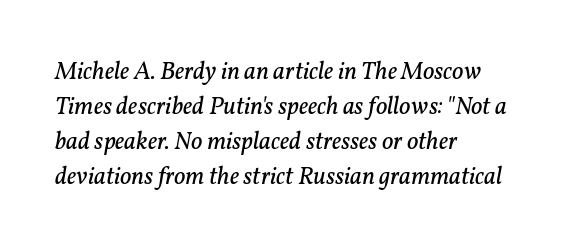
The image shows 25 px text type, italic (leaning right); set left-aligned, normal line spacing (1.4x), normal letter spacing, not underlined.
